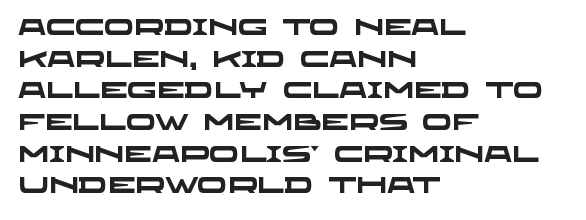
Its strokes are broad and dark, the hallmark of bold type. Honestly, the letter spacing is just normal — you wouldn't notice it. The string is rendered with underlining switched off. A normal amount of white space separates one row of letters from the next. Notice how the passage keeps a crisp vertical edge on the left only.
